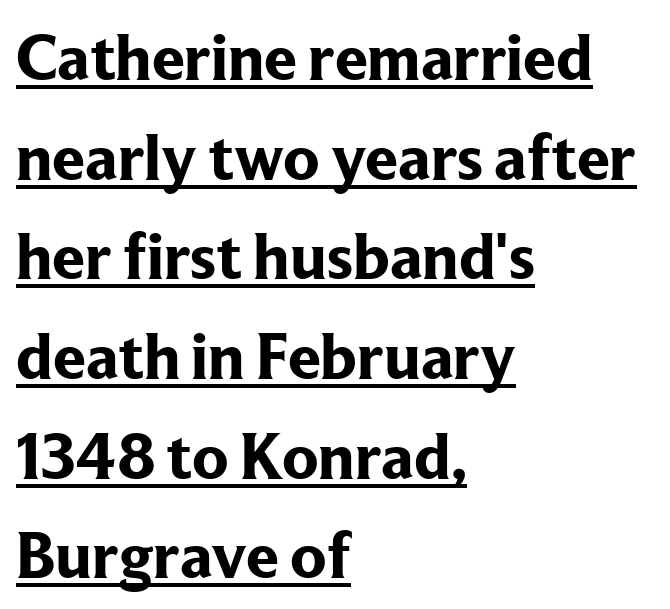
{"serif": "yes", "italic": "no", "bold": "yes", "weight": "bold", "width": "normal", "stroke_contrast": "low", "x_height": "medium", "monospaced": "no", "underline": "yes", "align": "left", "line_spacing": "normal", "line_spacing_ratio": 1.51, "letter_spacing": "normal", "letter_spacing_em": 0.0, "glyph_px": 66}
